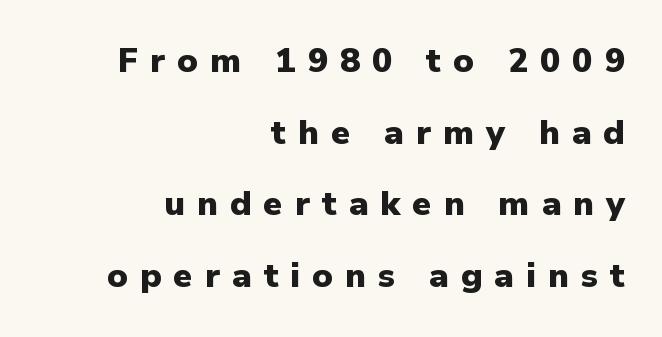
The image shows 34 px heavy sans-serif type, upright; set right-aligned, loose line spacing (2.11x), unusually wide letter spacing (+0.35 em), not underlined; low stroke contrast and a medium x-height.
